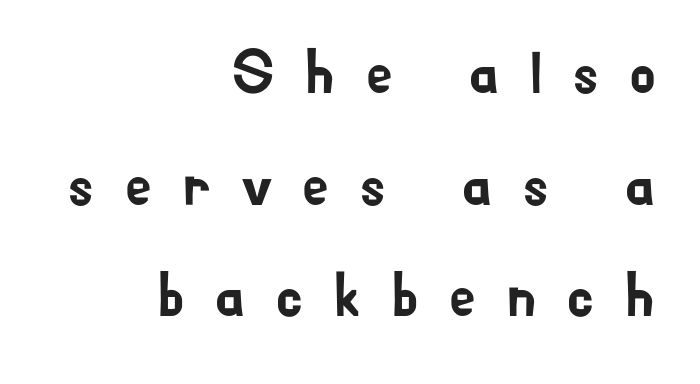
Q: Is the text italic (slanted)? A: No, it is upright.
Q: Is the typeface a serif or a sans-serif typeface? A: Sans-serif.
Q: Is the text underlined? A: No.
Q: How is the paragraph aligned? A: Right-aligned.
Q: Is the spacing between letters normal or unusually wide? A: Unusually wide.
Q: Width (condensed, normal, or wide)? A: Normal.
Q: Stroke contrast? A: Low.
Q: x-height? A: Small.
Q: Monospaced? A: No.
